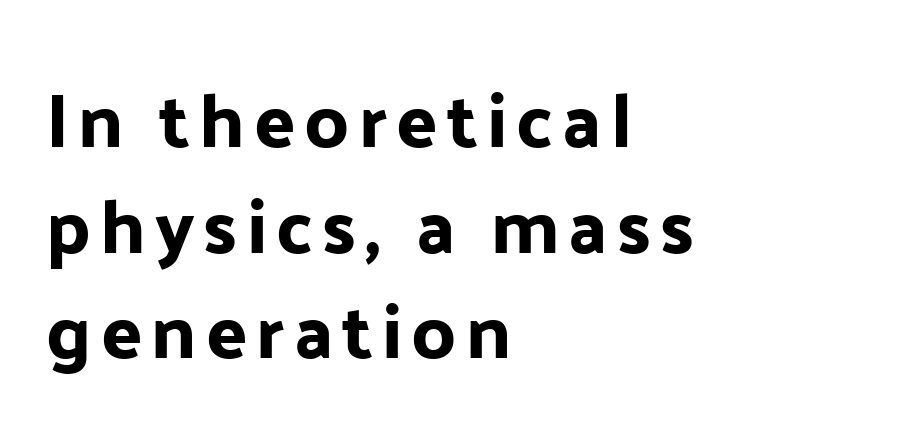
Q: Is the text italic (slanted)? A: No, it is upright.
Q: Is the typeface a serif or a sans-serif typeface? A: Sans-serif.
Q: Is the text underlined? A: No.
Q: How is the paragraph aligned? A: Left-aligned.
Q: Is the spacing between lines tight, normal or loose? A: Normal.
Q: Width (condensed, normal, or wide)? A: Normal.
Q: Stroke contrast? A: Low.
Q: x-height? A: Medium.
Q: Monospaced? A: No.
